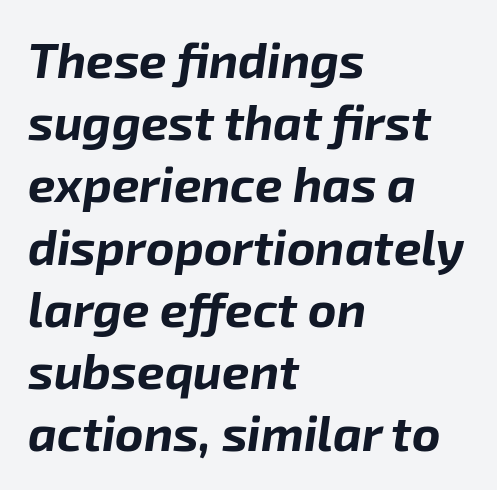
{"italic": "yes", "lean": "right", "slant_degrees": 8, "bold": "yes", "weight": "bold", "width": "normal", "stroke_contrast": "low", "x_height": "medium", "monospaced": "no", "underline": "no", "align": "left", "line_spacing": "normal", "line_spacing_ratio": 1.27, "letter_spacing": "normal", "letter_spacing_em": 0.0, "glyph_px": 49}
